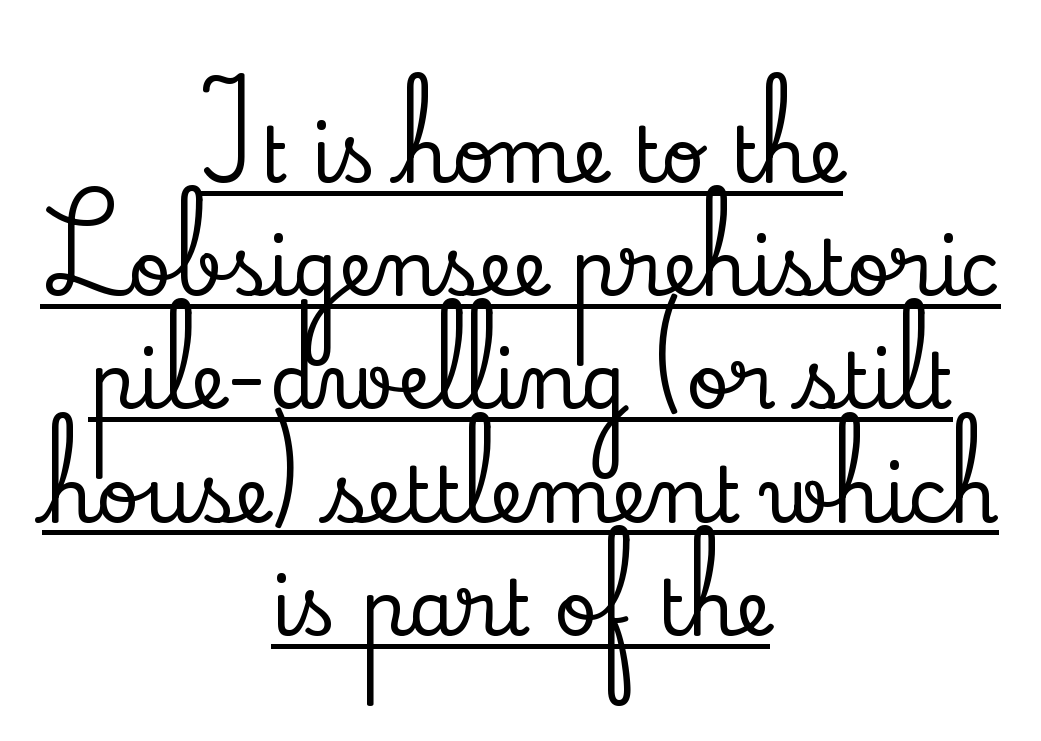
{"serif": "yes", "italic": "no", "width": "normal", "stroke_contrast": "low", "x_height": "small", "monospaced": "no", "underline": "yes", "align": "center", "line_spacing": "normal", "line_spacing_ratio": 1.49, "letter_spacing": "normal", "letter_spacing_em": 0.0, "glyph_px": 76}
